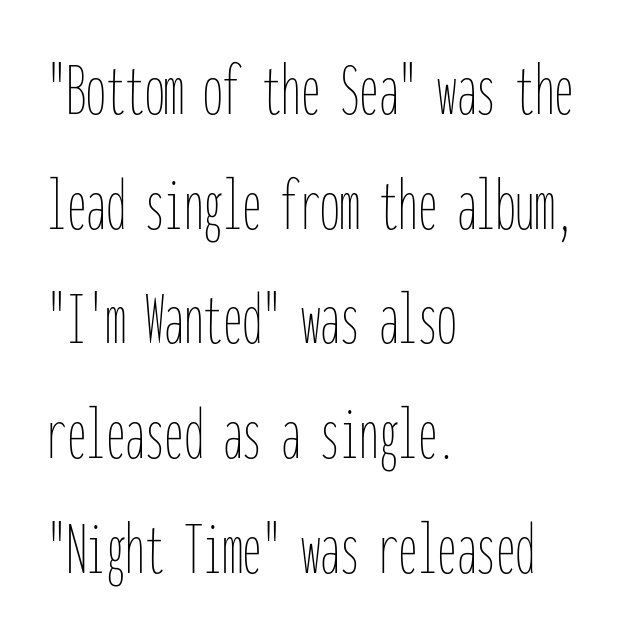
Rows of type keep a routine distance in the vertical direction. Observe the ordinary spacing: letters are neighbours, not strangers. Where is the straight margin? On the left. A clean baseline with only descenders dipping below it. These lines are rendered in a fixed-pitch font.
